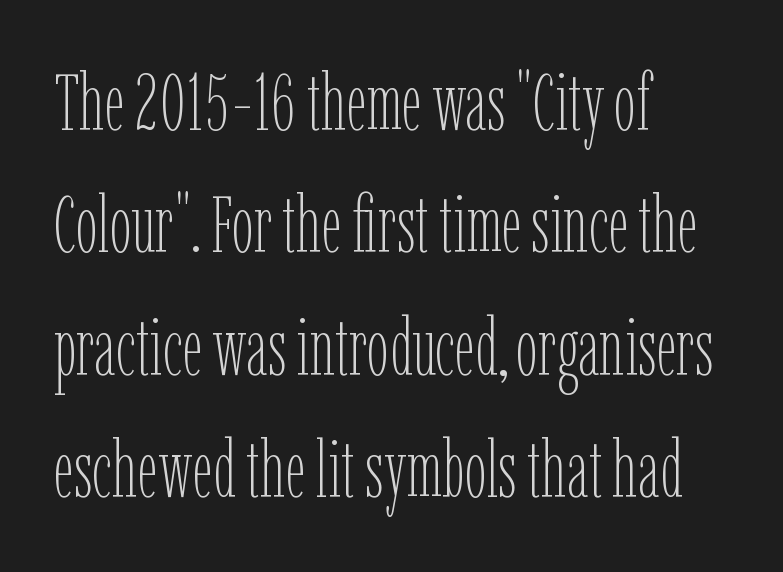
Q: Is the text bold? A: No.
Q: Is the text italic (slanted)? A: No, it is upright.
Q: Is the text underlined? A: No.
Q: How is the paragraph aligned? A: Left-aligned.
Q: Is the spacing between letters normal or unusually wide? A: Normal.
Q: Is the spacing between lines tight, normal or loose? A: Normal.
Q: Width (condensed, normal, or wide)? A: Condensed.
Q: Stroke contrast? A: Low.
Q: x-height? A: Medium.
Q: Monospaced? A: No.
